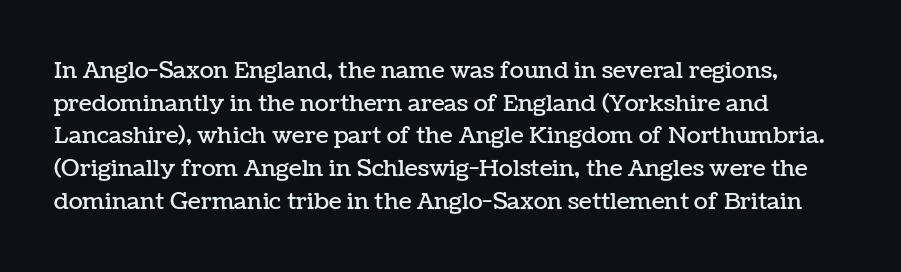
{"italic": "no", "underline": "no", "line_spacing": "normal", "line_spacing_ratio": 1.42, "letter_spacing": "normal", "letter_spacing_em": 0.0, "glyph_px": 23}
